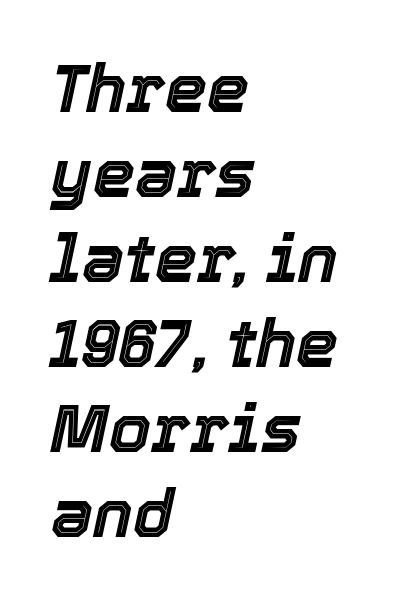
The image shows 67 px text type, italic (leaning right); set left-aligned, normal line spacing (1.27x), normal letter spacing, not underlined; a medium x-height.
